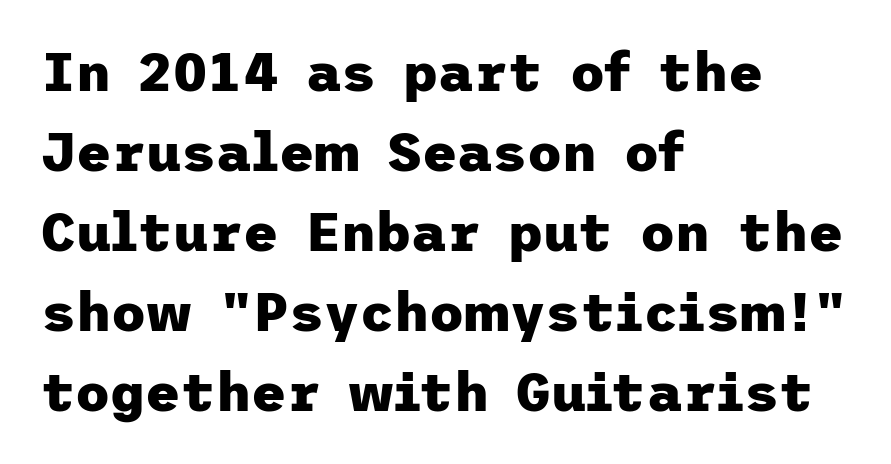
Q: Is the text bold? A: Yes.
Q: Is the text italic (slanted)? A: No, it is upright.
Q: Is the typeface a serif or a sans-serif typeface? A: Sans-serif.
Q: Is the text underlined? A: No.
Q: How is the paragraph aligned? A: Left-aligned.
Q: Is the spacing between letters normal or unusually wide? A: Normal.
Q: Is the spacing between lines tight, normal or loose? A: Normal.
Q: Width (condensed, normal, or wide)? A: Normal.
Q: Stroke contrast? A: Low.
Q: x-height? A: Medium.
